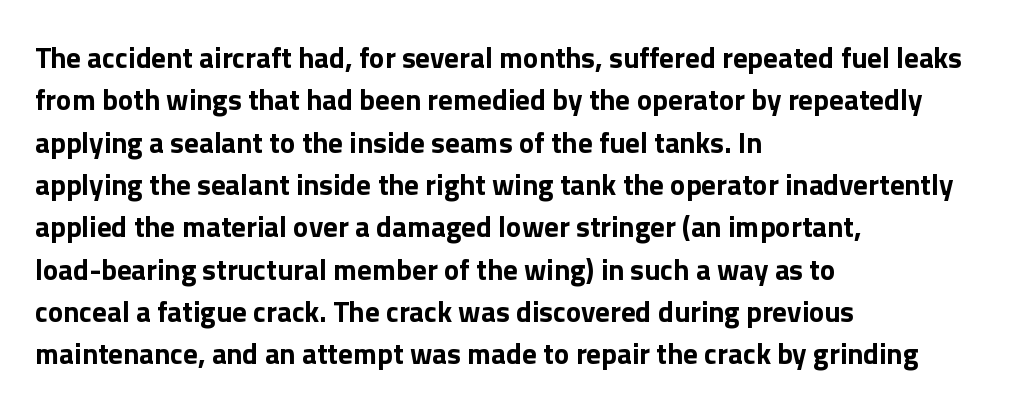
The image shows 29 px bold sans-serif type, upright; set left-aligned, normal line spacing (1.46x), normal letter spacing, not underlined; a medium x-height.
